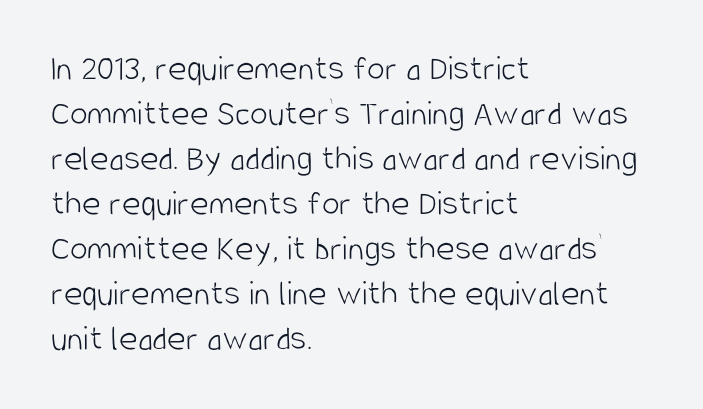
This rendering features lettering with no underline. Character widths vary here, with narrow letters taking less room than wide ones. These glyphs show unthickened strokes, regular width or finer. Horizontally, the lines are justified to the leading edge only. No feet cap the strokes, marking this as sans-serif type.
